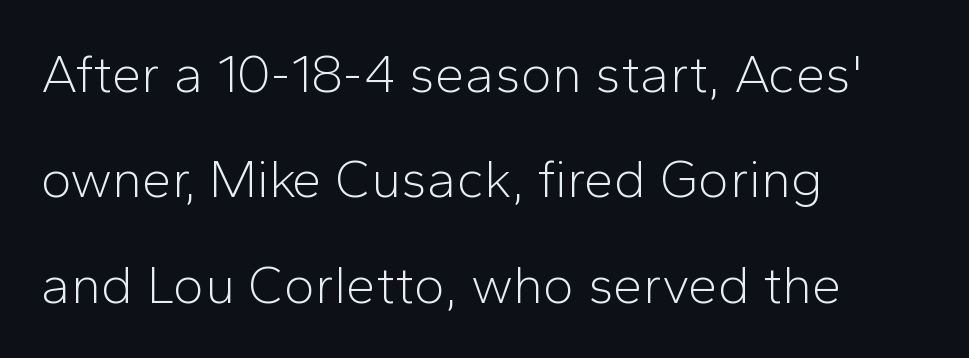
Q: Is the text bold? A: No.
Q: Is the text italic (slanted)? A: No, it is upright.
Q: Is the typeface a serif or a sans-serif typeface? A: Sans-serif.
Q: Is the text underlined? A: No.
Q: How is the paragraph aligned? A: Left-aligned.
Q: Is the spacing between letters normal or unusually wide? A: Normal.
Q: Is the spacing between lines tight, normal or loose? A: Loose.
Q: Width (condensed, normal, or wide)? A: Normal.
Q: Stroke contrast? A: Low.
Q: x-height? A: Medium.
Q: Monospaced? A: No.
